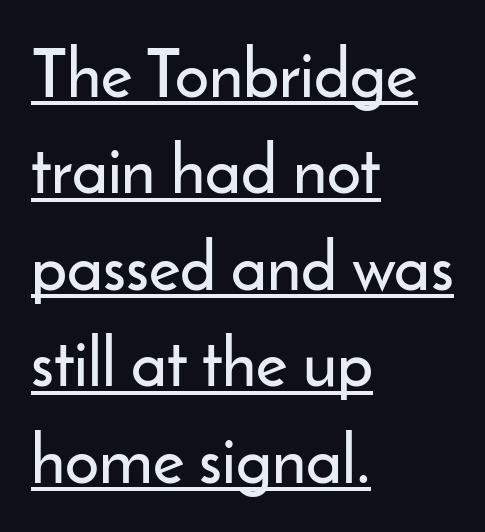
Q: Is the text italic (slanted)? A: No, it is upright.
Q: Is the typeface a serif or a sans-serif typeface? A: Sans-serif.
Q: Is the text underlined? A: Yes.
Q: How is the paragraph aligned? A: Left-aligned.
Q: Is the spacing between letters normal or unusually wide? A: Normal.
Q: Is the spacing between lines tight, normal or loose? A: Normal.
Q: Width (condensed, normal, or wide)? A: Normal.
Q: Stroke contrast? A: Low.
Q: x-height? A: Small.
Q: Monospaced? A: No.
